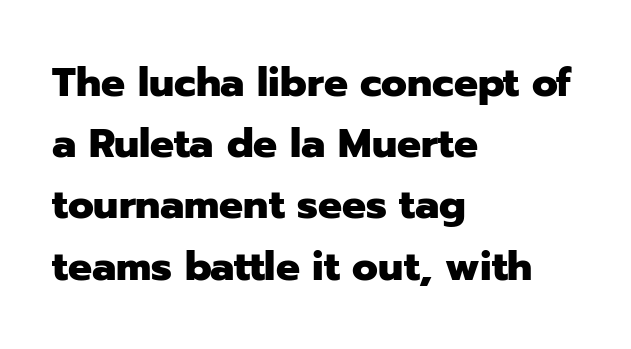
Q: Is the text bold? A: Yes.
Q: Is the text italic (slanted)? A: No, it is upright.
Q: Is the typeface a serif or a sans-serif typeface? A: Sans-serif.
Q: Is the text underlined? A: No.
Q: How is the paragraph aligned? A: Left-aligned.
Q: Is the spacing between letters normal or unusually wide? A: Normal.
Q: Is the spacing between lines tight, normal or loose? A: Normal.
Q: Width (condensed, normal, or wide)? A: Normal.
Q: Stroke contrast? A: Low.
Q: x-height? A: Medium.
Q: Monospaced? A: No.
